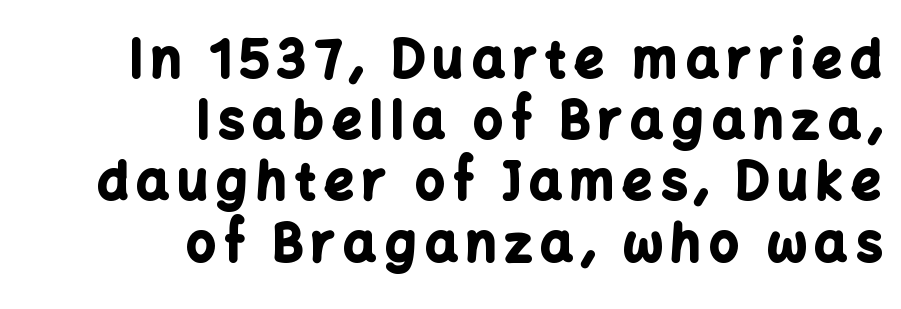
I'd call this a sans setting — the letters go barefoot. The lines are quadded right. The specimen reads as upright at a glance. Thick stems and heavy bowls — unmistakably bold. The foot of each line stays bare and open.
